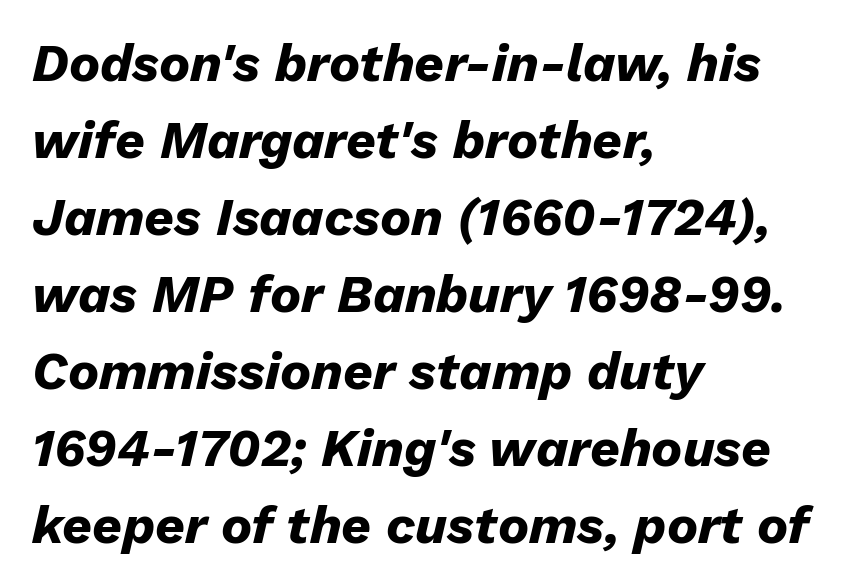
{"italic": "yes", "lean": "right", "slant_degrees": 13, "bold": "yes", "weight": "heavy", "width": "normal", "stroke_contrast": "low", "x_height": "medium", "monospaced": "no", "underline": "no", "align": "left", "line_spacing": "normal", "line_spacing_ratio": 1.48, "letter_spacing": "normal", "letter_spacing_em": 0.0, "glyph_px": 52}
